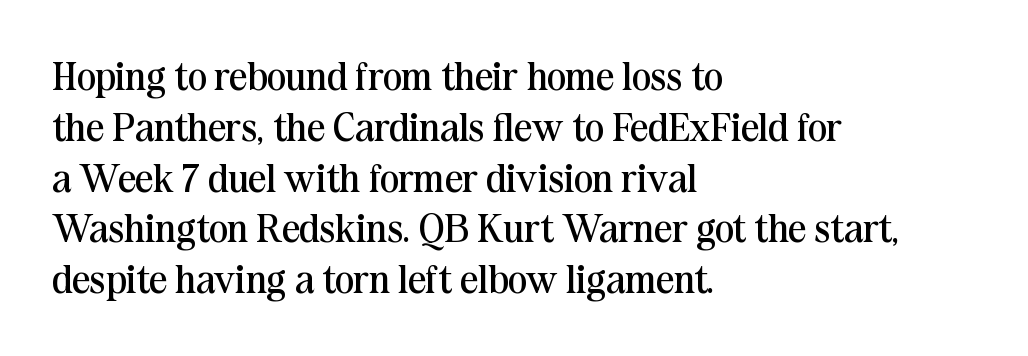
The image shows 40 px regular-weight serif type, upright; set left-aligned, normal line spacing (1.27x), normal letter spacing, not underlined; medium stroke contrast and a medium x-height.
